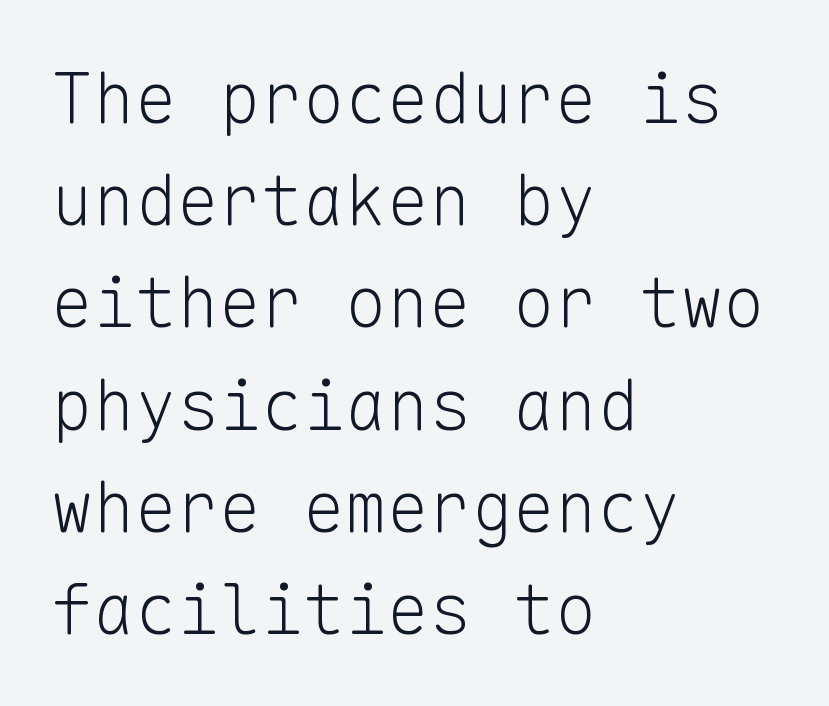
The image shows 70 px light sans-serif type, upright, monospaced; set left-aligned, normal line spacing (1.46x), normal letter spacing, not underlined; low stroke contrast and a medium x-height.
